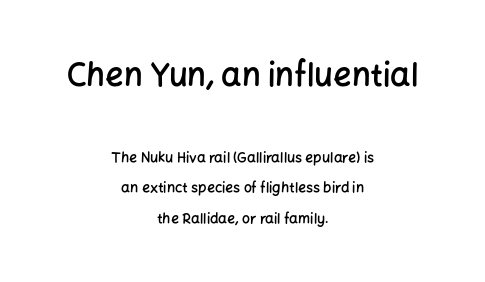
{"serif": "no", "italic": "no", "bold": "semi", "weight": "semibold", "width": "normal", "stroke_contrast": "low", "x_height": "medium", "monospaced": "no", "underline": "no", "align": "center", "line_spacing": "loose", "line_spacing_ratio": 2.19, "letter_spacing": "normal", "letter_spacing_em": 0.0, "larger_block": "first", "size_ratio": 2.29, "glyph_px": 32}
